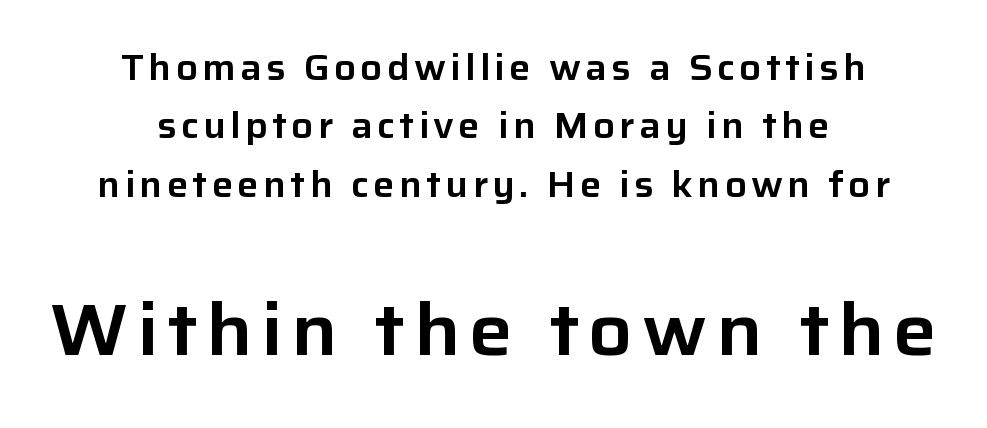
The image shows 73 px sans-serif type, upright; set centered, normal line spacing (1.62x), not underlined; the second (bottom) block is 2.03x larger; low stroke contrast and a medium x-height.
